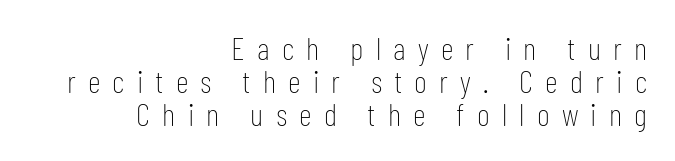
{"serif": "no", "italic": "no", "bold": "no", "weight": "thin", "width": "condensed", "stroke_contrast": "low", "x_height": "medium", "monospaced": "no", "underline": "no", "align": "right", "line_spacing": "tight", "line_spacing_ratio": 1.03, "letter_spacing": "wide", "letter_spacing_em": 0.38, "glyph_px": 32}
